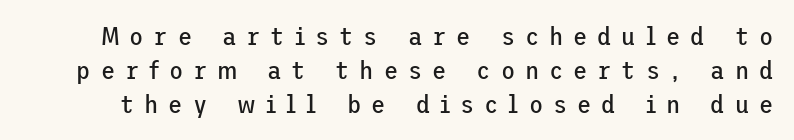
The image shows 26 px text type, upright; set normal line spacing (1.3x), unusually wide letter spacing (+0.38 em), not underlined.
